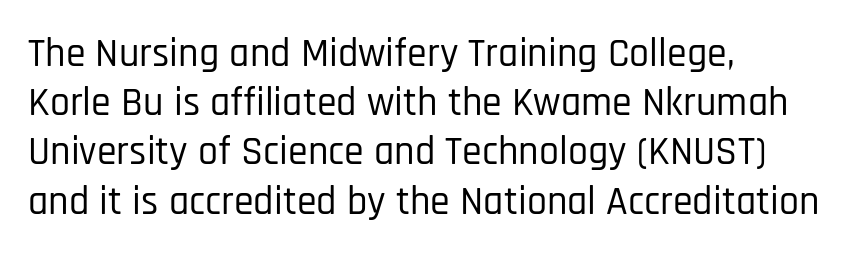
The strip under each line holds only bare page. The text block is weighted toward the left margin, trailing off unevenly rightward. Unlike italic type, these characters show no tilt at all. You could not count columns in this text — the font is proportionally spaced. The horizontal fit of the characters is conventional and even. Grotesque or geometric, the face here clearly has no serifs.
